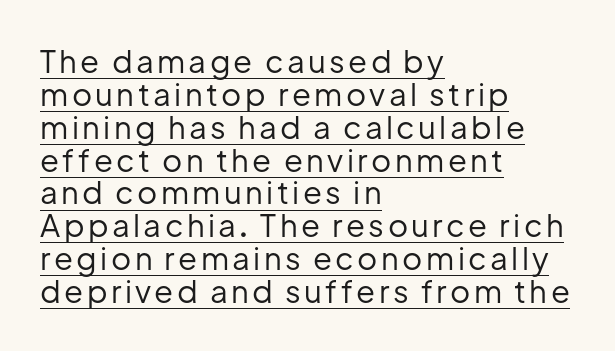
The paragraph shown leans on its left margin. Vertical strokes here are truly vertical. Whoever set this chose condensed vertical rhythm over breathing room. Somebody hit Ctrl+U on this one — the words are underlined. This sample has the flowing, uneven cadence of proportional lettering.
